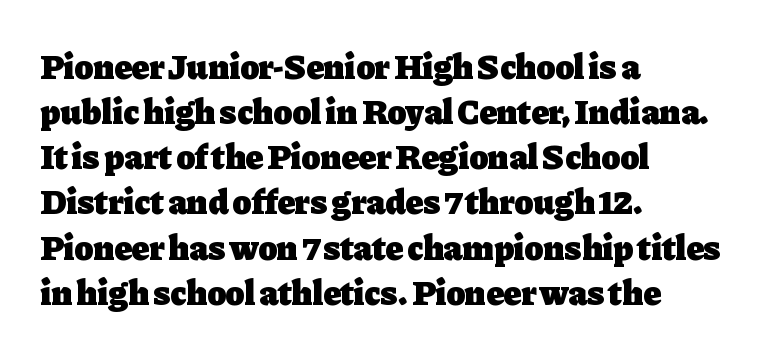
The image shows 35 px heavy serif type, upright; set left-aligned, normal line spacing (1.29x), normal letter spacing, not underlined; low stroke contrast and a medium x-height.
